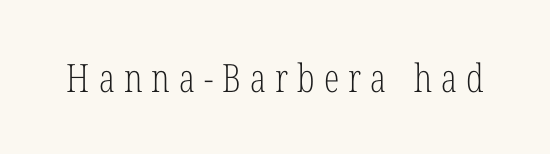
Caption: face not bold, strokes unweighted. Do the characters align in a grid? No, the font is proportional. Underline: absent. Vertical strokes here are truly vertical. Does the type have serifs? Yes, each stem ends in a small foot. The face used here is rendered with a markedly widened letterfit.
